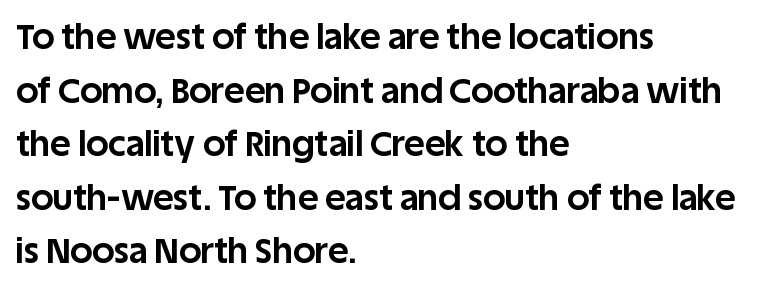
{"serif": "no", "italic": "no", "bold": "yes", "weight": "bold", "width": "normal", "stroke_contrast": "low", "x_height": "large", "monospaced": "no", "underline": "no", "align": "left", "line_spacing": "normal", "line_spacing_ratio": 1.53, "letter_spacing": "normal", "letter_spacing_em": 0.0, "glyph_px": 35}
